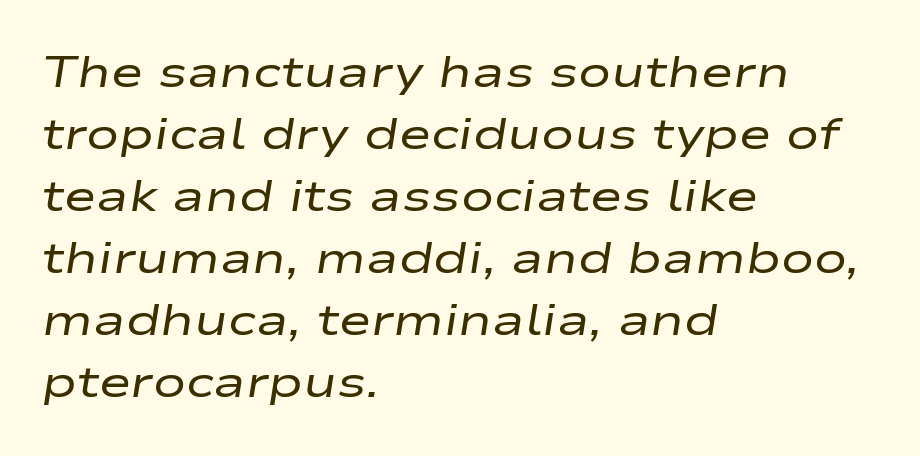
In terms of posture, this sample is oblique. Teacher's note: observe the even left margin — that is flush-left alignment. Descenders hang freely into open space. No extra ink here — the face is not bold. The rendering uses natural spacing where letterforms have individual widths.
